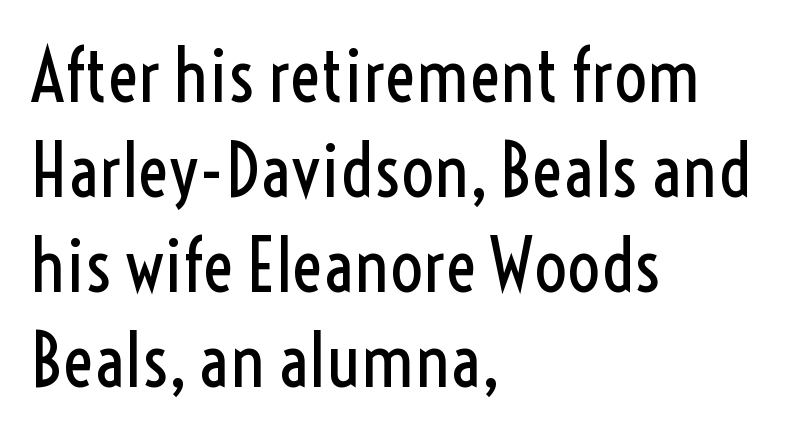
The image shows 73 px regular-weight, condensed sans-serif type, upright; set left-aligned, normal line spacing (1.3x), normal letter spacing, not underlined; a medium x-height.
